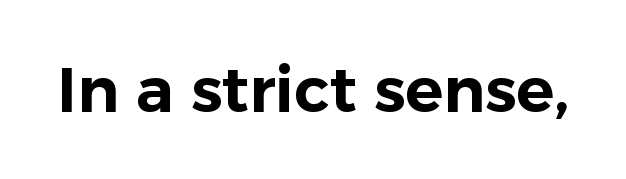
{"serif": "no", "italic": "no", "width": "normal", "stroke_contrast": "low", "x_height": "medium", "monospaced": "no", "underline": "no", "letter_spacing": "normal", "letter_spacing_em": 0.0, "glyph_px": 63}
